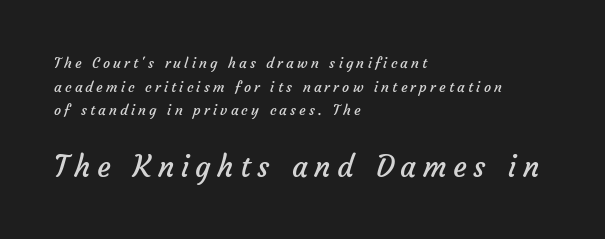
A student would call this left alignment; a typographer would say flush left, rag right. The letters are spread apart with noticeably loose tracking. The letters advance in unequal steps, a hallmark of proportional type. Ink coverage per letter is moderate at most. The leading is moderate, giving the passage an even texture.
